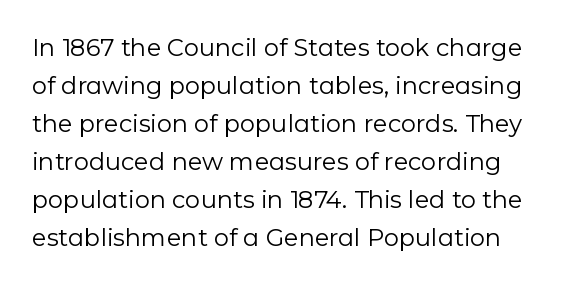
Vertical spacing — default. The passage shown is not bold in any degree. A bare baseline throughout the passage. You can tell it's not italic because the verticals are truly vertical. Compared with typical body copy, the letter spacing here is the same.
